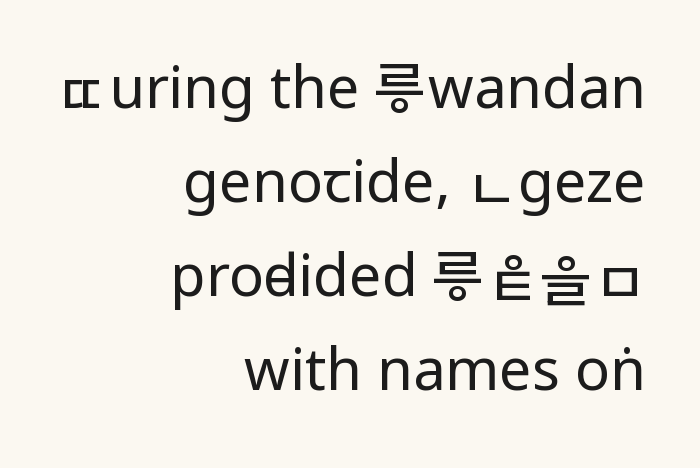
Q: Is the text bold? A: No.
Q: Is the text italic (slanted)? A: No, it is upright.
Q: Is the typeface a serif or a sans-serif typeface? A: Sans-serif.
Q: Is the text underlined? A: No.
Q: How is the paragraph aligned? A: Right-aligned.
Q: Is the spacing between letters normal or unusually wide? A: Normal.
Q: Is the spacing between lines tight, normal or loose? A: Normal.
Q: Width (condensed, normal, or wide)? A: Condensed.
Q: Stroke contrast? A: Low.
Q: x-height? A: Large.
Q: Monospaced? A: No.
